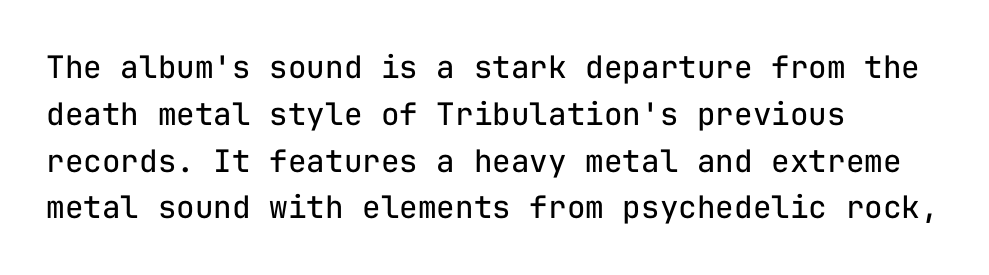
{"serif": "no", "italic": "no", "bold": "no", "weight": "regular", "width": "normal", "stroke_contrast": "low", "x_height": "medium", "monospaced": "yes", "underline": "no", "align": "left", "line_spacing": "normal", "line_spacing_ratio": 1.51, "letter_spacing": "normal", "letter_spacing_em": 0.0, "glyph_px": 31}
